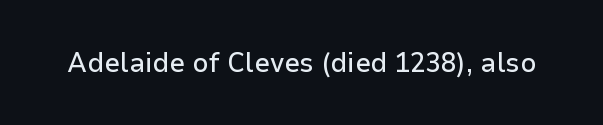
Tracking here is standard; glyphs follow each other at the usual distance. You can tell it's not italic because the verticals are truly vertical. Typographically, this falls in the sans-serif category. The letters advance in unequal steps, a hallmark of proportional type. No word sits above an underline.
